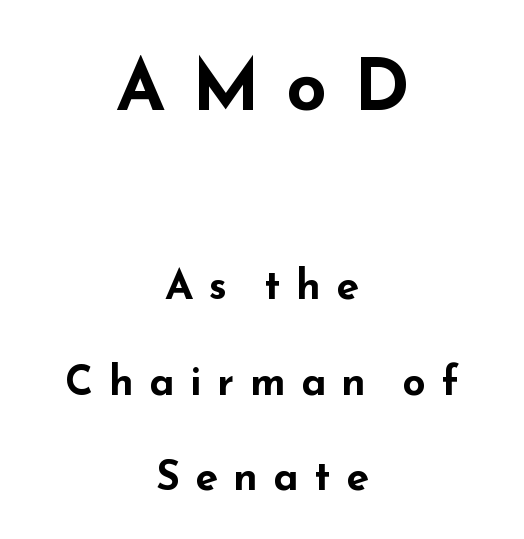
The image shows 71 px bold, wide sans-serif type, upright; set centered, loose line spacing (2.33x), unusually wide letter spacing (+0.38 em), not underlined; the first (top) block is 1.73x larger; low stroke contrast and a small x-height.
